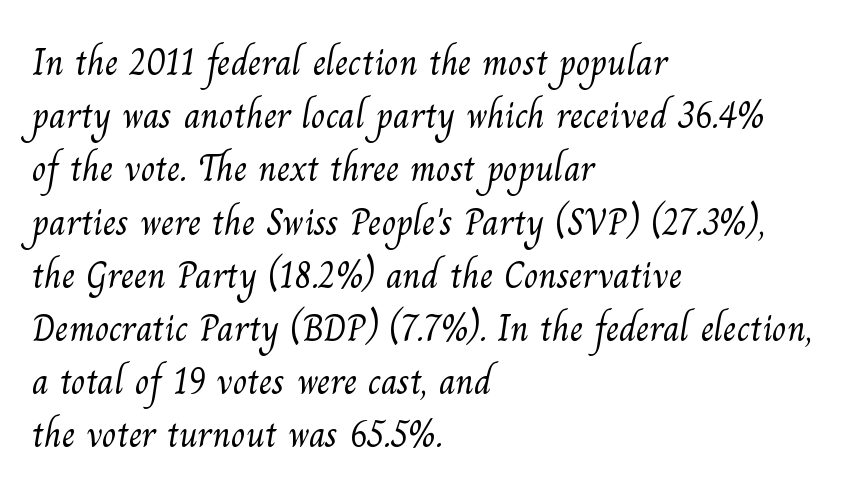
The image shows 38 px light serif type; set left-aligned, normal line spacing (1.4x), normal letter spacing, not underlined; medium stroke contrast and a small x-height.
